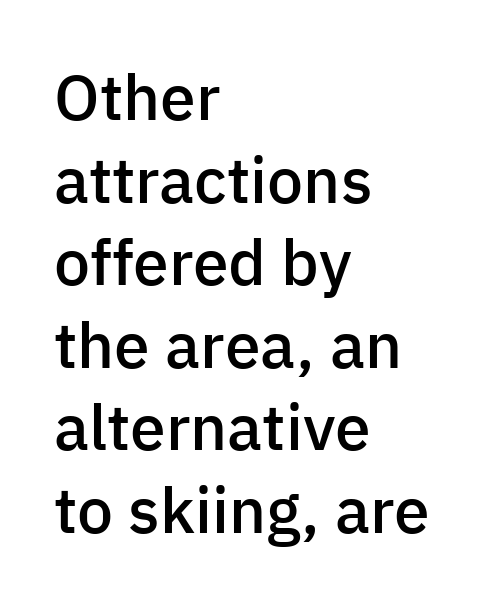
{"serif": "no", "italic": "no", "bold": "semi", "weight": "semibold", "width": "normal", "stroke_contrast": "low", "x_height": "medium", "monospaced": "no", "underline": "no", "align": "left", "line_spacing": "normal", "line_spacing_ratio": 1.29, "letter_spacing": "normal", "letter_spacing_em": 0.0, "glyph_px": 64}
